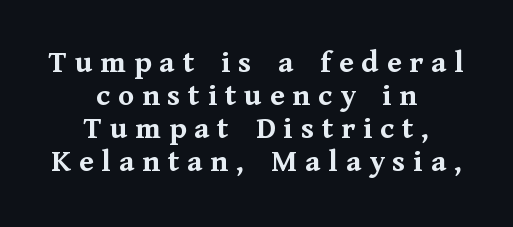
{"serif": "yes", "italic": "no", "bold": "yes", "weight": "semibold", "width": "normal", "stroke_contrast": "medium", "x_height": "medium", "monospaced": "no", "underline": "no", "align": "center", "line_spacing": "tight", "line_spacing_ratio": 1.03, "letter_spacing": "wide", "letter_spacing_em": 0.25, "glyph_px": 32}
